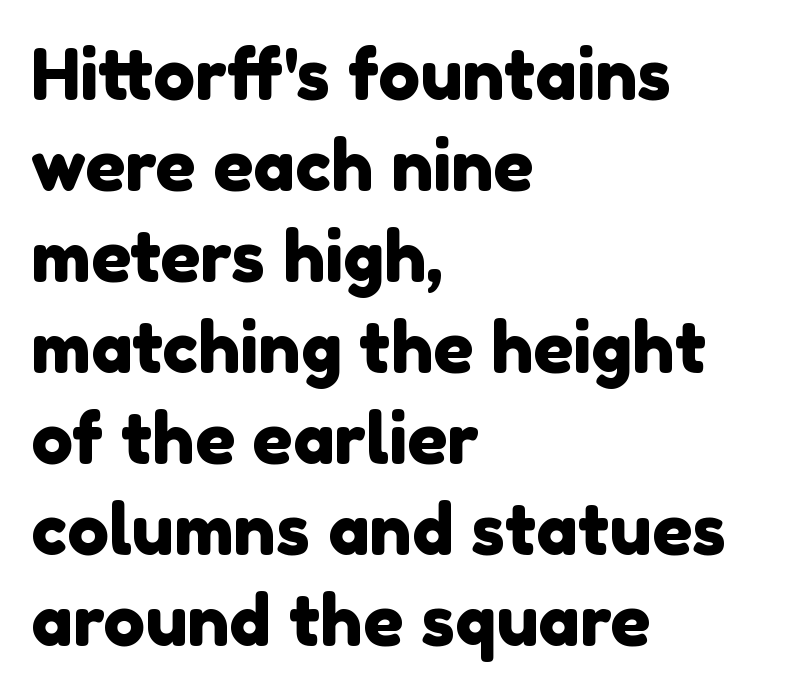
Q: Is the typeface a serif or a sans-serif typeface? A: Sans-serif.
Q: Is the text underlined? A: No.
Q: How is the paragraph aligned? A: Left-aligned.
Q: Is the spacing between letters normal or unusually wide? A: Normal.
Q: Is the spacing between lines tight, normal or loose? A: Normal.
Q: Width (condensed, normal, or wide)? A: Normal.
Q: x-height? A: Medium.
Q: Monospaced? A: No.
